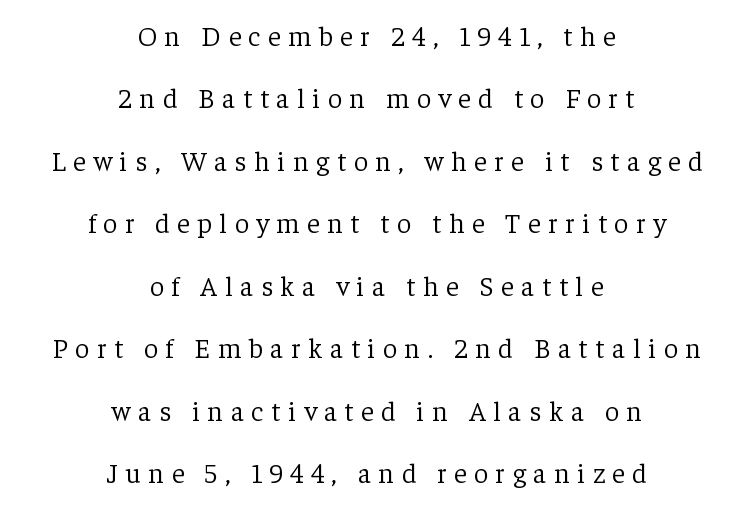
The image shows 28 px light serif type, upright; set centered, loose line spacing (2.23x), unusually wide letter spacing (+0.27 em), not underlined; low stroke contrast and a medium x-height.
